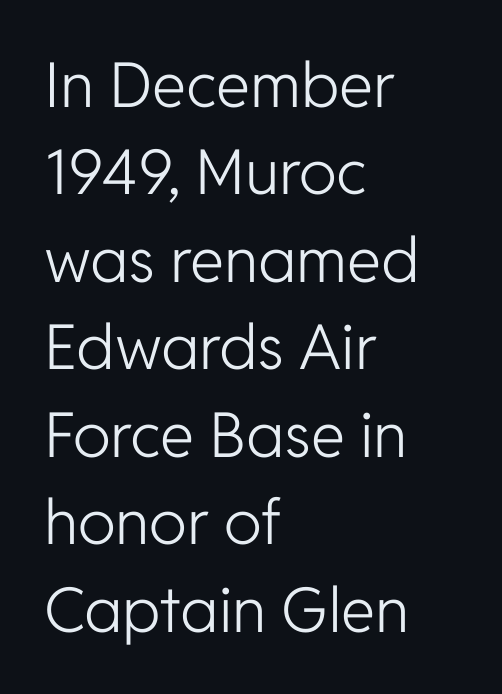
Q: Is the text bold? A: No.
Q: Is the text italic (slanted)? A: No, it is upright.
Q: Is the typeface a serif or a sans-serif typeface? A: Sans-serif.
Q: Is the text underlined? A: No.
Q: How is the paragraph aligned? A: Left-aligned.
Q: Is the spacing between letters normal or unusually wide? A: Normal.
Q: Is the spacing between lines tight, normal or loose? A: Normal.
Q: Width (condensed, normal, or wide)? A: Normal.
Q: Stroke contrast? A: Low.
Q: x-height? A: Medium.
Q: Monospaced? A: No.
